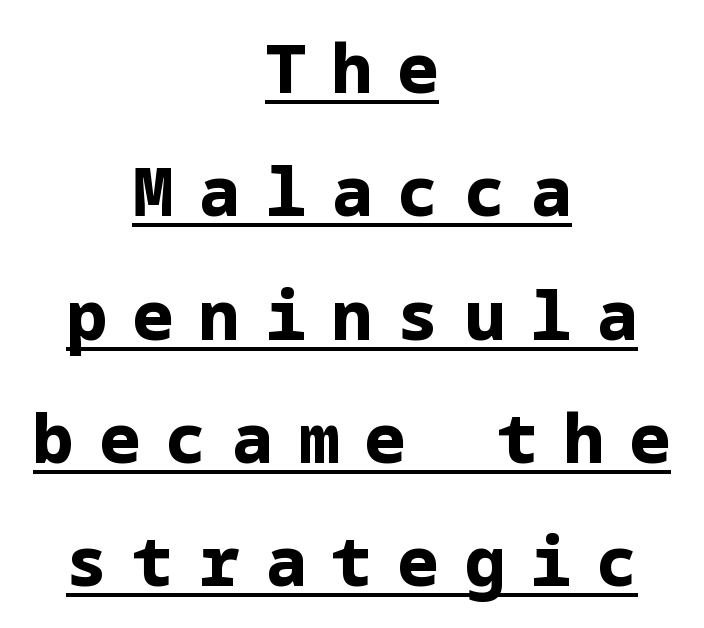
{"serif": "no", "italic": "no", "bold": "yes", "weight": "bold", "width": "normal", "stroke_contrast": "low", "x_height": "medium", "underline": "yes", "align": "center", "line_spacing_ratio": 1.84, "letter_spacing": "wide", "letter_spacing_em": 0.39, "glyph_px": 67}
